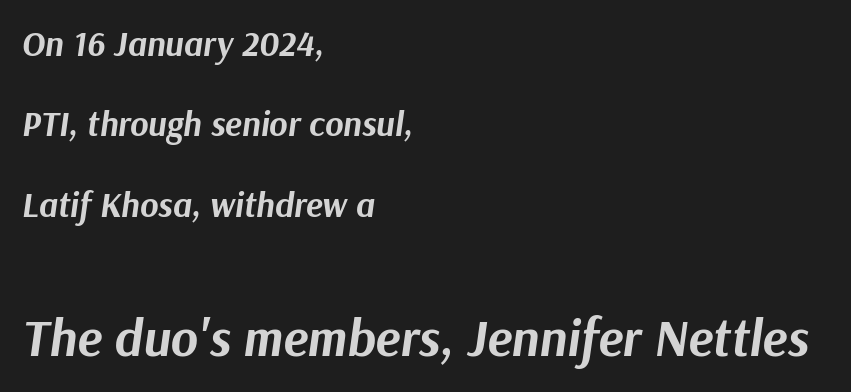
The image shows 52 px bold type, italic (leaning right); set left-aligned, loose line spacing (2.3x), normal letter spacing, not underlined; the second (bottom) block is 1.49x larger; medium stroke contrast and a medium x-height.
